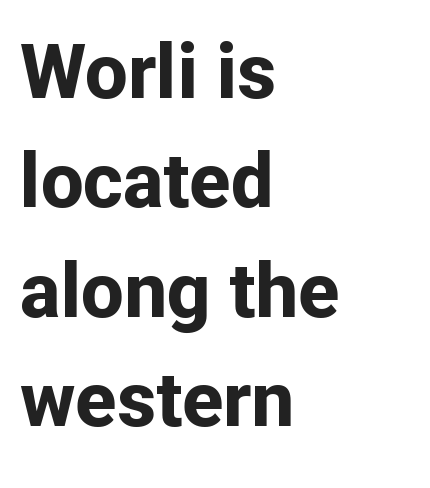
The image shows 76 px bold sans-serif type, upright; set left-aligned, normal line spacing (1.44x), normal letter spacing, not underlined; low stroke contrast and a medium x-height.
